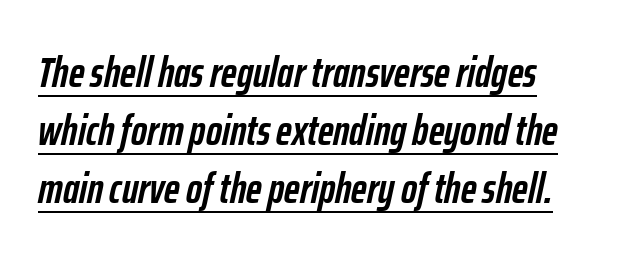
{"italic": "yes", "lean": "right", "slant_degrees": 12, "bold": "yes", "weight": "semibold", "width": "condensed", "stroke_contrast": "low", "x_height": "medium", "monospaced": "no", "underline": "yes", "line_spacing": "normal", "line_spacing_ratio": 1.35, "letter_spacing": "normal", "letter_spacing_em": 0.0, "glyph_px": 43}
